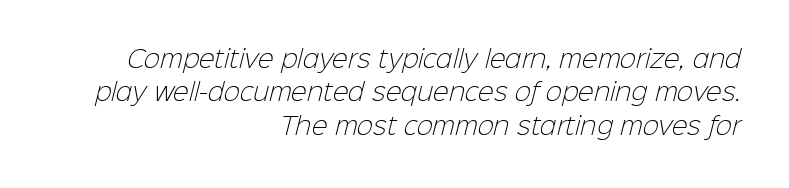
Is the letter spacing exaggerated? No — it looks like the ordinary default. Quick note: interline space is typical. The glyphs are unaccompanied by any horizontal stroke below them. No chunkiness to these letters — they're not bold.
